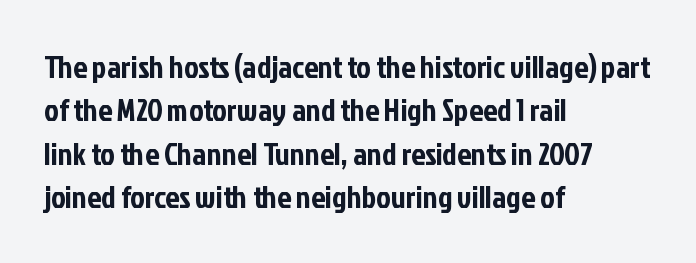
The image shows 31 px condensed sans-serif type, upright; set left-aligned, normal line spacing (1.4x), normal letter spacing, not underlined; low stroke contrast and a medium x-height.
